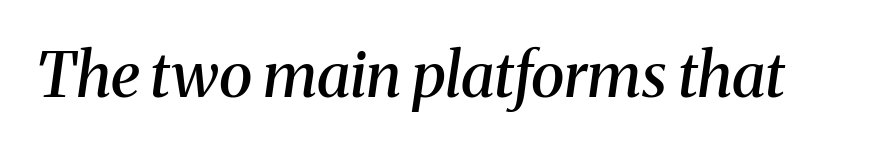
The image shows 62 px semibold serif type, italic (leaning right); set normal letter spacing, not underlined; medium stroke contrast and a medium x-height.
